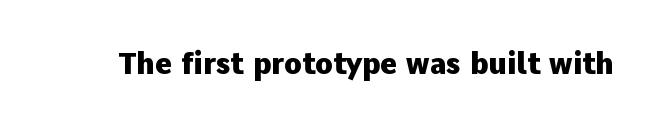
The image shows 29 px heavy sans-serif type, upright; set normal letter spacing, not underlined; low stroke contrast and a medium x-height.
